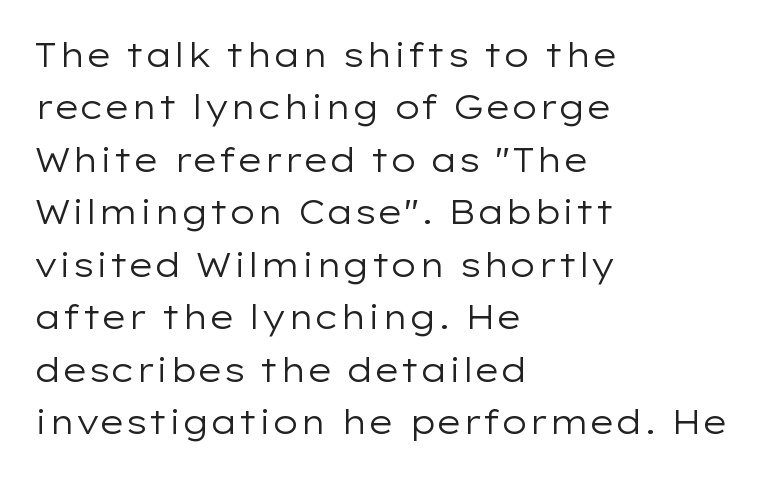
The image shows 33 px regular-weight, wide sans-serif type, upright; set left-aligned, normal line spacing (1.59x), normal letter spacing, not underlined; low stroke contrast and a medium x-height.
